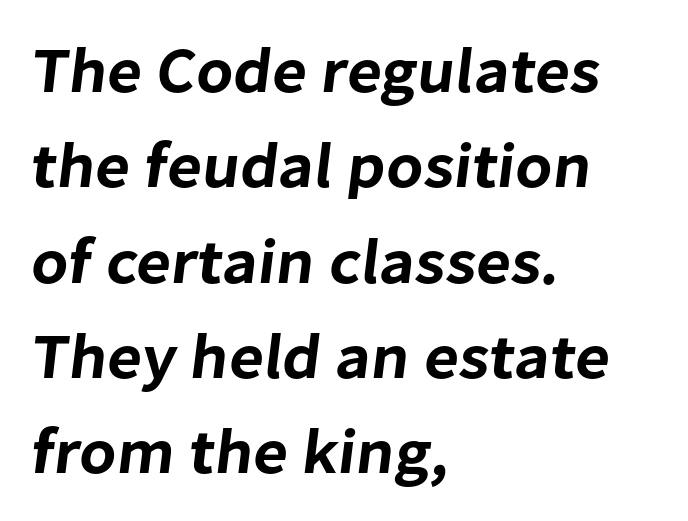
The image shows 64 px sans-serif type; set left-aligned, normal line spacing (1.49x), normal letter spacing, not underlined; low stroke contrast and a medium x-height.
